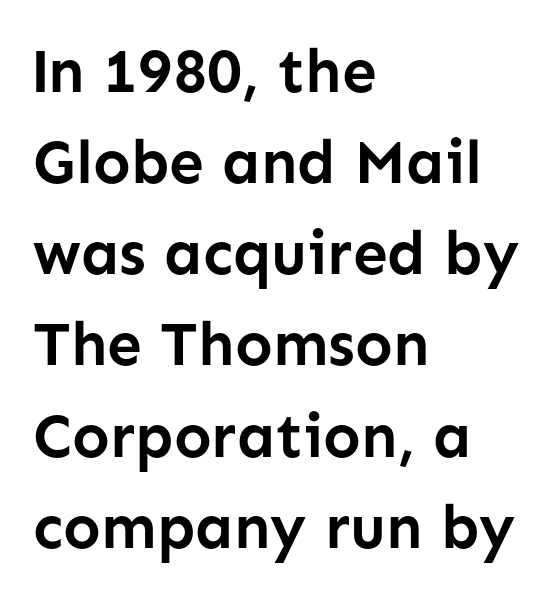
Q: Is the text bold? A: Yes.
Q: Is the text italic (slanted)? A: No, it is upright.
Q: Is the typeface a serif or a sans-serif typeface? A: Sans-serif.
Q: Is the text underlined? A: No.
Q: How is the paragraph aligned? A: Left-aligned.
Q: Is the spacing between letters normal or unusually wide? A: Normal.
Q: Is the spacing between lines tight, normal or loose? A: Normal.
Q: Width (condensed, normal, or wide)? A: Normal.
Q: Stroke contrast? A: Low.
Q: x-height? A: Medium.
Q: Monospaced? A: No.
